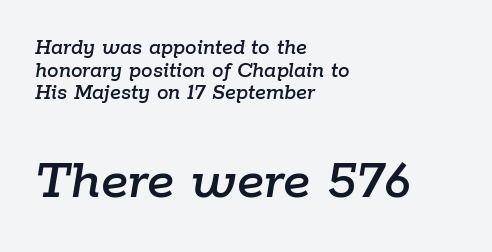
{"italic": "yes", "lean": "right", "slant_degrees": 9, "width": "normal", "stroke_contrast": "low", "x_height": "medium", "monospaced": "no", "underline": "no", "align": "left", "line_spacing": "tight", "line_spacing_ratio": 0.98, "letter_spacing": "normal", "letter_spacing_em": 0.0, "larger_block": "second", "size_ratio": 2.52, "glyph_px": 58}
